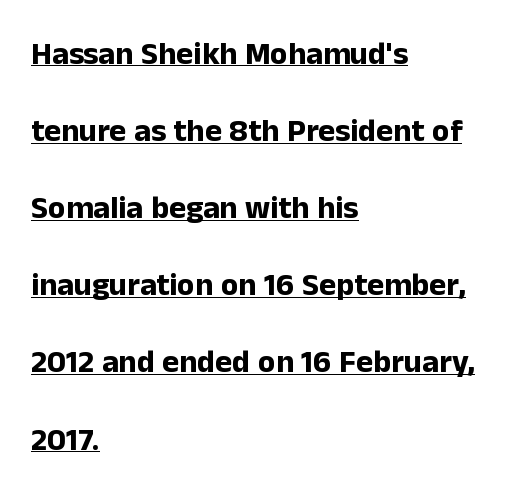
The image shows 32 px bold sans-serif type, upright; set left-aligned, loose line spacing (2.41x), normal letter spacing, underlined; low stroke contrast and a medium x-height.
